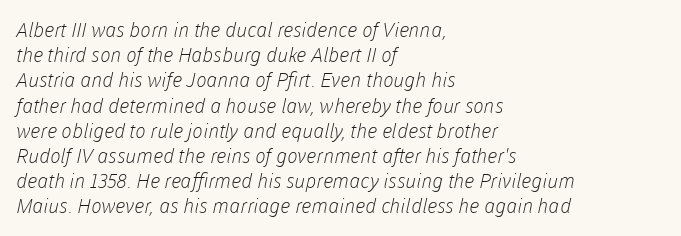
The tracking reads as untouched default to a designer's eye. The ragged edge is on the right, which tells us the setting is flush left. Think standard paragraph weight, or any step lighter than that. The rendering uses a moderate line-height, typical for paragraphs.
